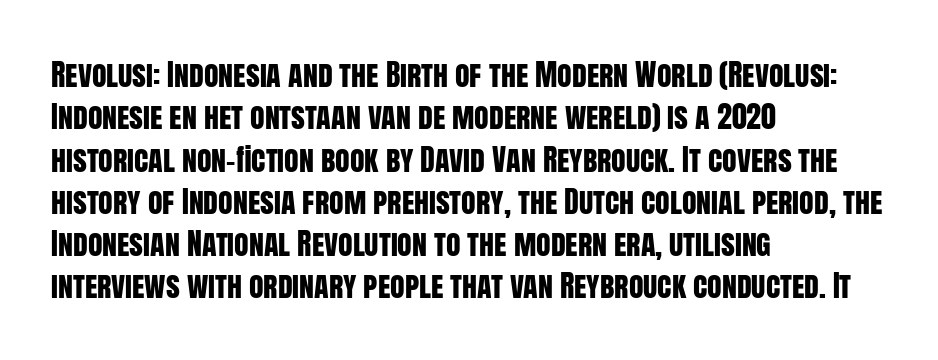
The characters display no serif detailing; their extremities are plain. Character widths vary here, with narrow letters taking less room than wide ones. Spacing between characters is what you'd get straight out of the box. The space beneath each line is pristine and unruled.
